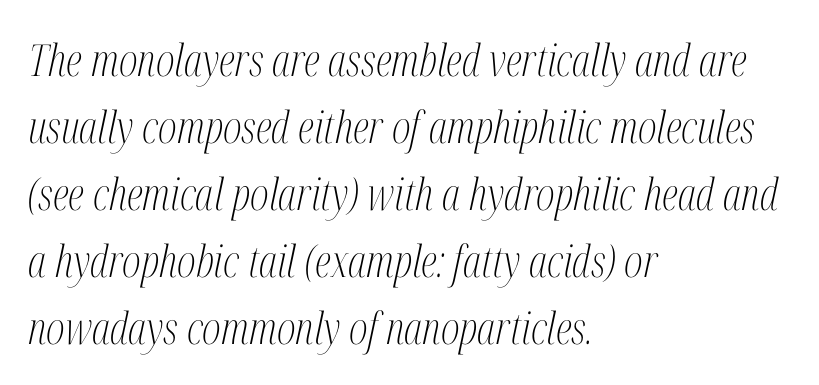
Q: Is the text bold? A: No.
Q: Is the text italic (slanted)? A: Yes, it leans right by about 12 degrees.
Q: Is the typeface a serif or a sans-serif typeface? A: Serif.
Q: Is the text underlined? A: No.
Q: How is the paragraph aligned? A: Left-aligned.
Q: Is the spacing between letters normal or unusually wide? A: Normal.
Q: Is the spacing between lines tight, normal or loose? A: Normal.
Q: Width (condensed, normal, or wide)? A: Condensed.
Q: Stroke contrast? A: Medium.
Q: x-height? A: Medium.
Q: Monospaced? A: No.
